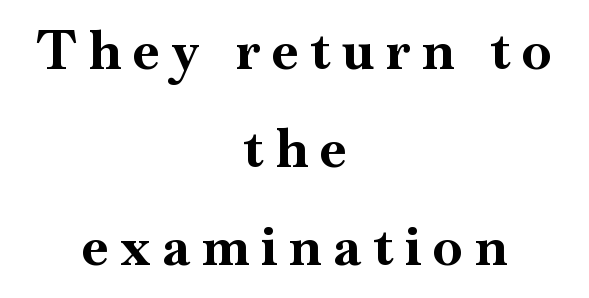
{"serif": "yes", "italic": "no", "bold": "yes", "weight": "bold", "width": "normal", "stroke_contrast": "high", "x_height": "small", "monospaced": "no", "underline": "no", "align": "center", "line_spacing_ratio": 1.85, "letter_spacing": "wide", "letter_spacing_em": 0.23, "glyph_px": 53}
